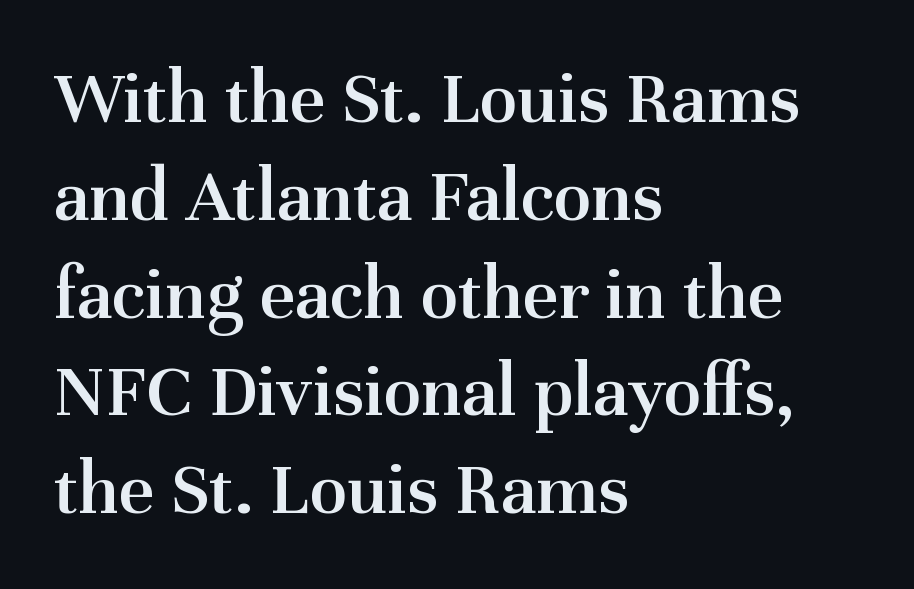
Q: Is the text bold? A: Semi-bold.
Q: Is the text italic (slanted)? A: No, it is upright.
Q: Is the typeface a serif or a sans-serif typeface? A: Serif.
Q: Is the text underlined? A: No.
Q: How is the paragraph aligned? A: Left-aligned.
Q: Is the spacing between letters normal or unusually wide? A: Normal.
Q: Is the spacing between lines tight, normal or loose? A: Normal.
Q: Width (condensed, normal, or wide)? A: Normal.
Q: Stroke contrast? A: Medium.
Q: x-height? A: Medium.
Q: Monospaced? A: No.
